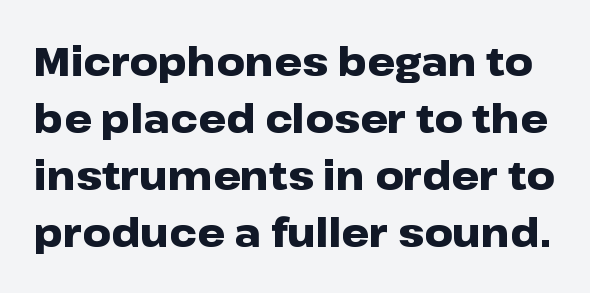
Q: Is the text bold? A: Yes.
Q: Is the text italic (slanted)? A: No, it is upright.
Q: Is the typeface a serif or a sans-serif typeface? A: Sans-serif.
Q: Is the text underlined? A: No.
Q: Is the spacing between letters normal or unusually wide? A: Normal.
Q: Is the spacing between lines tight, normal or loose? A: Normal.
Q: Width (condensed, normal, or wide)? A: Wide.
Q: Stroke contrast? A: Low.
Q: x-height? A: Medium.
Q: Monospaced? A: No.
